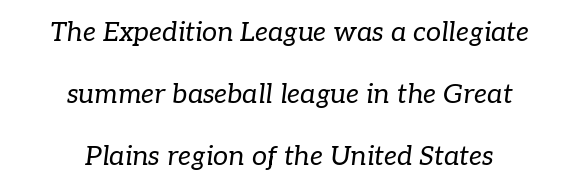
Q: Is the text bold? A: No.
Q: Is the text italic (slanted)? A: Yes, it leans right by about 7 degrees.
Q: Is the text underlined? A: No.
Q: How is the paragraph aligned? A: Centered.
Q: Is the spacing between letters normal or unusually wide? A: Normal.
Q: Is the spacing between lines tight, normal or loose? A: Loose.
